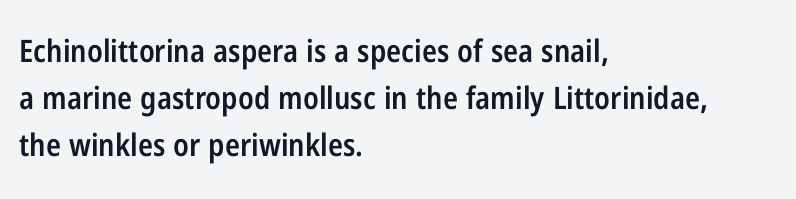
The line-height multiplier appears to be the usual default. Regarding serifs, this sample does without them. A classic flush-left, rag-right setting is used for this passage. Each letter keeps its own natural width here, so spacing adapts to shape.
